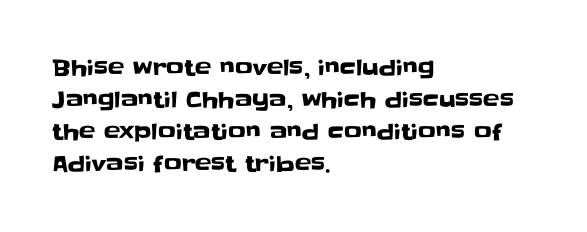
The image shows 22 px text type, upright; set left-aligned, normal line spacing (1.45x), normal letter spacing, not underlined.
